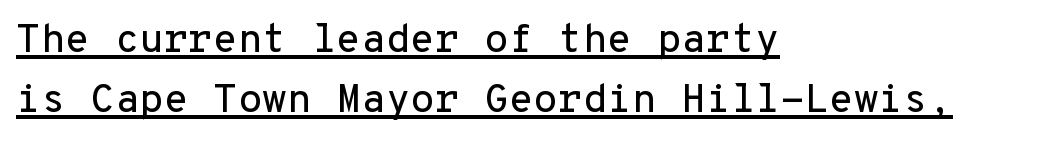
{"serif": "no", "italic": "no", "width": "normal", "stroke_contrast": "low", "x_height": "medium", "monospaced": "yes", "underline": "yes", "align": "left", "line_spacing": "normal", "line_spacing_ratio": 1.5, "letter_spacing": "normal", "letter_spacing_em": 0.0, "glyph_px": 40}
